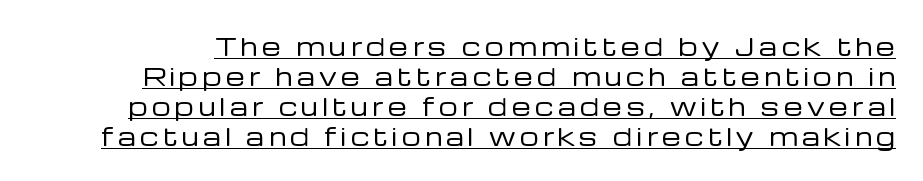
Q: Is the text bold? A: No.
Q: Is the text italic (slanted)? A: No, it is upright.
Q: Is the text underlined? A: Yes.
Q: Is the spacing between lines tight, normal or loose? A: Normal.
